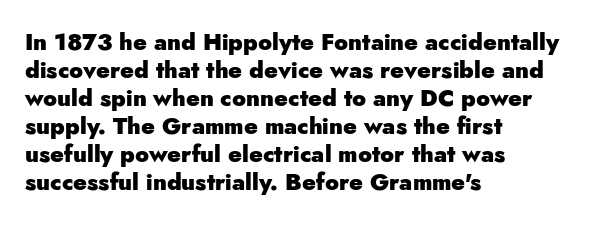
The image shows 23 px bold type, upright; set left-aligned, line spacing 1.22x, normal letter spacing, not underlined.
